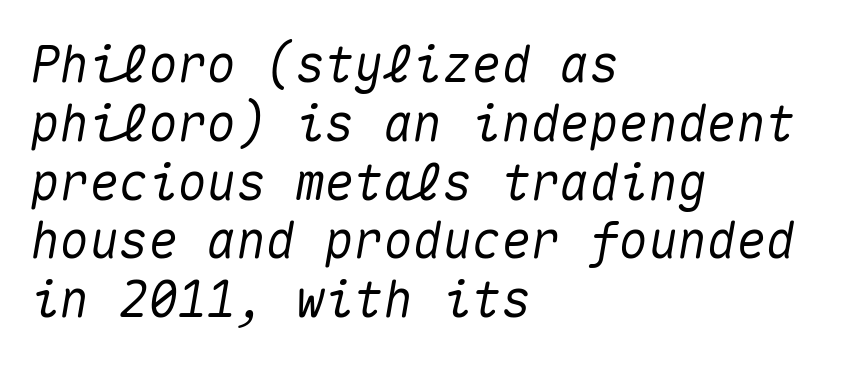
{"italic": "yes", "lean": "right", "slant_degrees": 10, "width": "normal", "stroke_contrast": "medium", "x_height": "medium", "monospaced": "yes", "underline": "no", "align": "left", "line_spacing_ratio": 1.2, "letter_spacing": "normal", "letter_spacing_em": 0.0, "glyph_px": 49}
